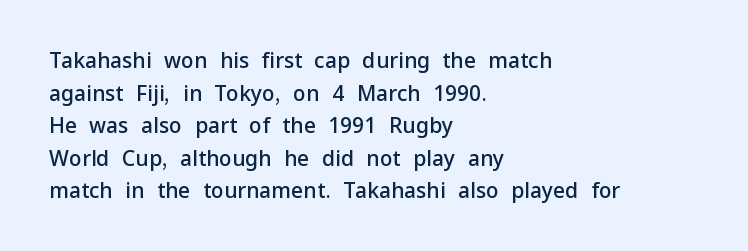
The image shows 21 px text type, upright; set left-aligned, normal line spacing (1.55x), normal letter spacing, not underlined.
